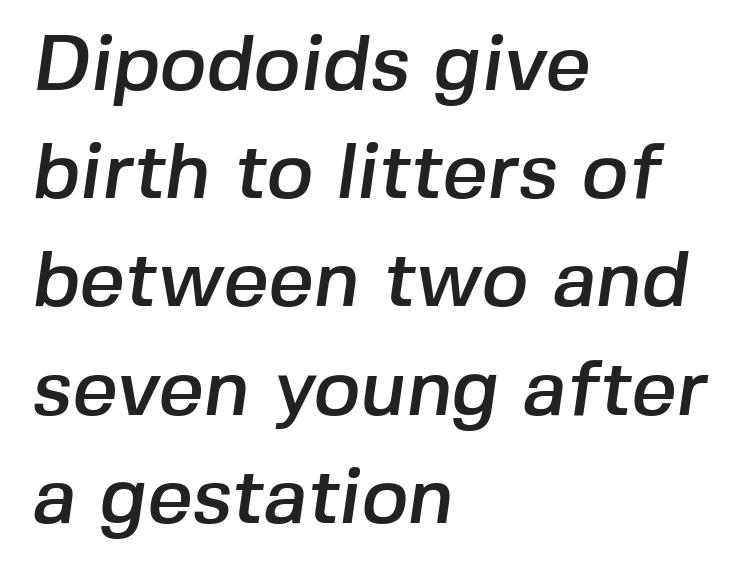
{"serif": "no", "width": "normal", "stroke_contrast": "low", "x_height": "medium", "monospaced": "no", "underline": "no", "align": "left", "line_spacing": "normal", "line_spacing_ratio": 1.37, "letter_spacing": "normal", "letter_spacing_em": 0.0, "glyph_px": 79}
